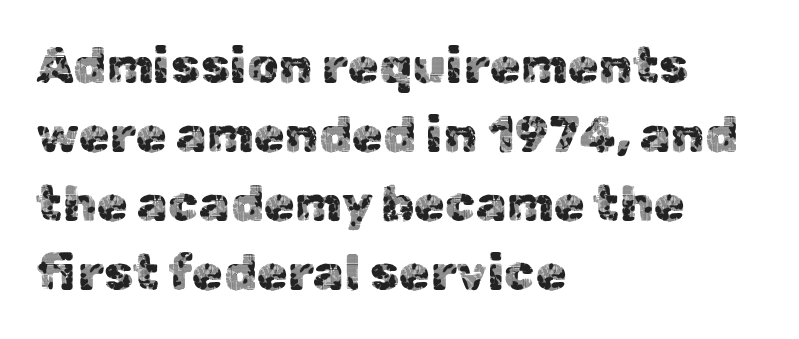
Q: Is the text italic (slanted)? A: No, it is upright.
Q: Is the typeface a serif or a sans-serif typeface? A: Sans-serif.
Q: Is the text underlined? A: No.
Q: How is the paragraph aligned? A: Left-aligned.
Q: Is the spacing between letters normal or unusually wide? A: Normal.
Q: Is the spacing between lines tight, normal or loose? A: Normal.
Q: Width (condensed, normal, or wide)? A: Normal.
Q: x-height? A: Medium.
Q: Monospaced? A: No.
